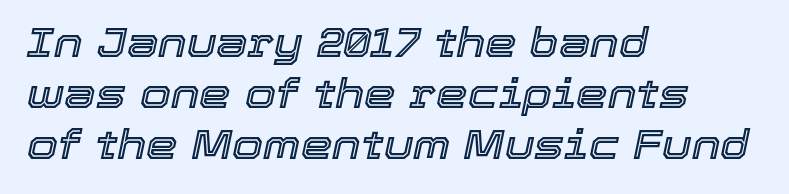
The image shows 40 px text type, italic (leaning right); set left-aligned, normal line spacing (1.27x), normal letter spacing, not underlined; a medium x-height.
